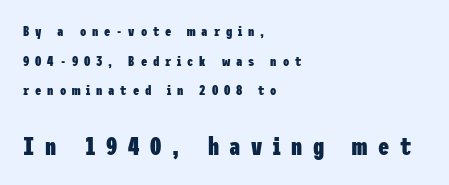
The image shows 25 px bold type, upright; set left-aligned, loose line spacing (2.12x), unusually wide letter spacing (+0.42 em), not underlined; the second (bottom) block is 1.79x larger.
